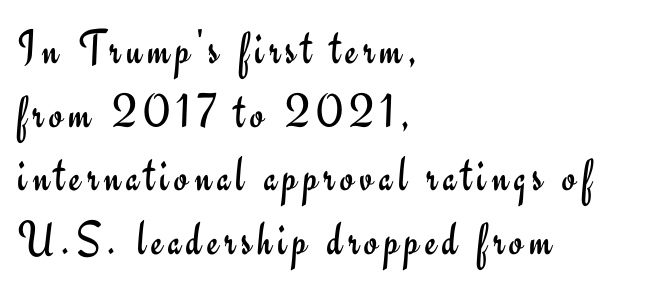
The image shows 49 px regular-weight sans-serif type; set left-aligned, normal line spacing (1.3x), not underlined; low stroke contrast and a small x-height.
